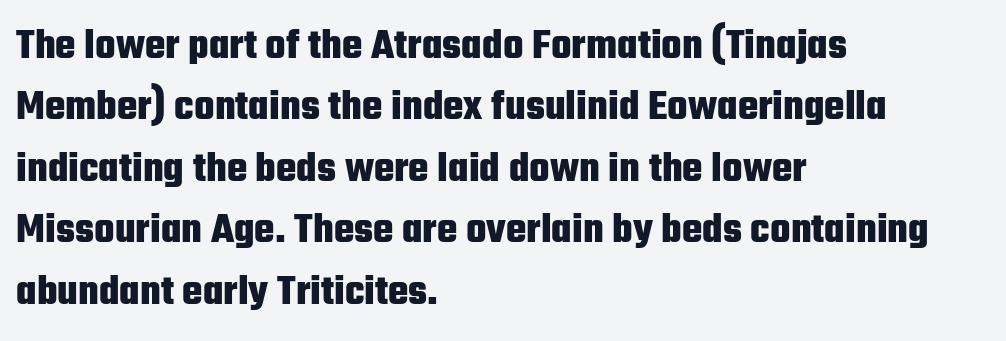
The image shows 43 px heavy, condensed sans-serif type, upright; set left-aligned, normal line spacing (1.43x), normal letter spacing, not underlined; low stroke contrast and a medium x-height.
